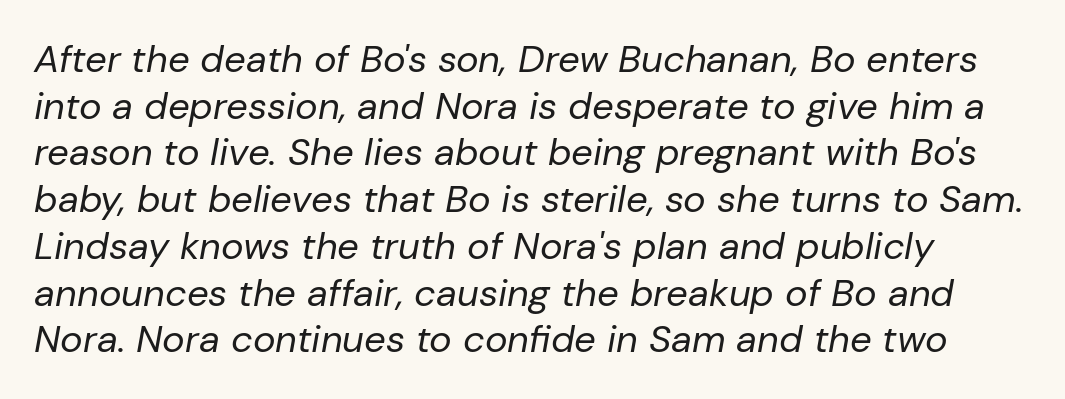
Q: Is the text bold? A: No.
Q: Is the text italic (slanted)? A: Yes, it leans right by about 10 degrees.
Q: Is the text underlined? A: No.
Q: Is the spacing between letters normal or unusually wide? A: Normal.
Q: Width (condensed, normal, or wide)? A: Normal.
Q: Stroke contrast? A: Low.
Q: x-height? A: Medium.
Q: Monospaced? A: No.
